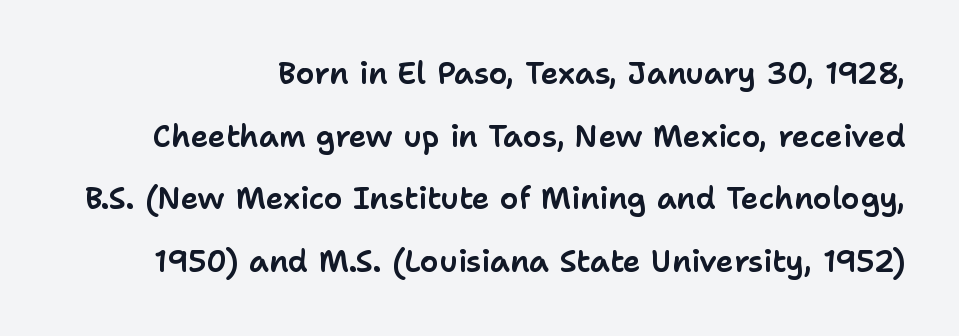
Q: Is the text italic (slanted)? A: No, it is upright.
Q: Is the typeface a serif or a sans-serif typeface? A: Sans-serif.
Q: Is the text underlined? A: No.
Q: How is the paragraph aligned? A: Right-aligned.
Q: Is the spacing between letters normal or unusually wide? A: Normal.
Q: Is the spacing between lines tight, normal or loose? A: Loose.
Q: Width (condensed, normal, or wide)? A: Normal.
Q: Stroke contrast? A: Low.
Q: x-height? A: Medium.
Q: Monospaced? A: No.
